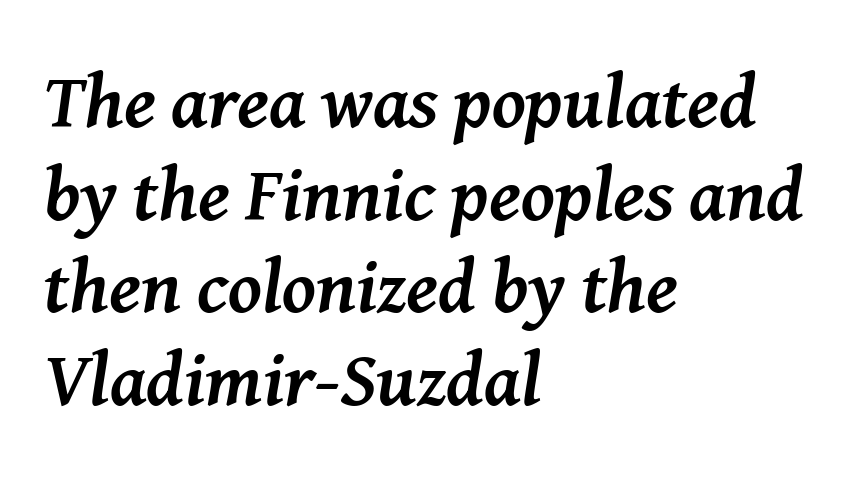
The image shows 76 px semibold serif type, italic (leaning right); set left-aligned, line spacing 1.22x, normal letter spacing, not underlined; medium stroke contrast and a medium x-height.
